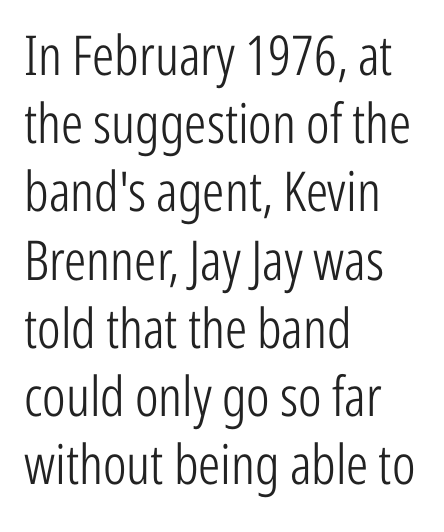
Q: Is the text bold? A: No.
Q: Is the text italic (slanted)? A: No, it is upright.
Q: Is the typeface a serif or a sans-serif typeface? A: Sans-serif.
Q: Is the text underlined? A: No.
Q: How is the paragraph aligned? A: Left-aligned.
Q: Is the spacing between letters normal or unusually wide? A: Normal.
Q: Width (condensed, normal, or wide)? A: Condensed.
Q: Stroke contrast? A: Low.
Q: x-height? A: Medium.
Q: Monospaced? A: No.
